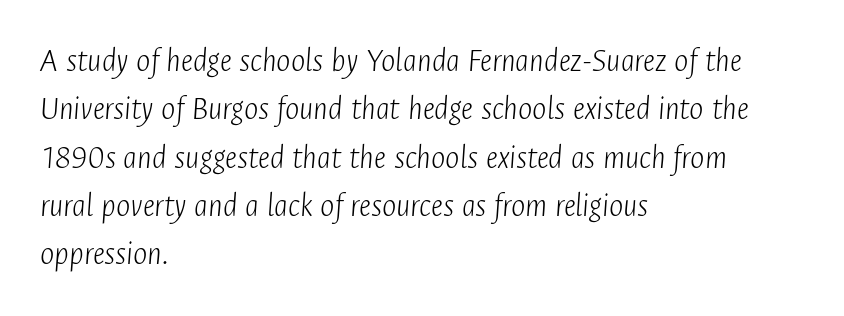
Q: Is the text bold? A: No.
Q: Is the text italic (slanted)? A: Yes, it leans right by about 4 degrees.
Q: Is the text underlined? A: No.
Q: How is the paragraph aligned? A: Left-aligned.
Q: Is the spacing between letters normal or unusually wide? A: Normal.
Q: Is the spacing between lines tight, normal or loose? A: Normal.
Q: Width (condensed, normal, or wide)? A: Condensed.
Q: Stroke contrast? A: Low.
Q: x-height? A: Medium.
Q: Monospaced? A: No.
